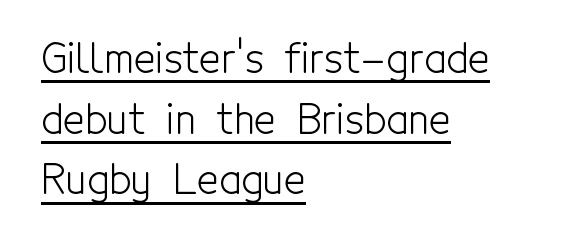
The image shows 41 px light, condensed sans-serif type, upright; set left-aligned, normal line spacing (1.48x), normal letter spacing, underlined; a medium x-height.
